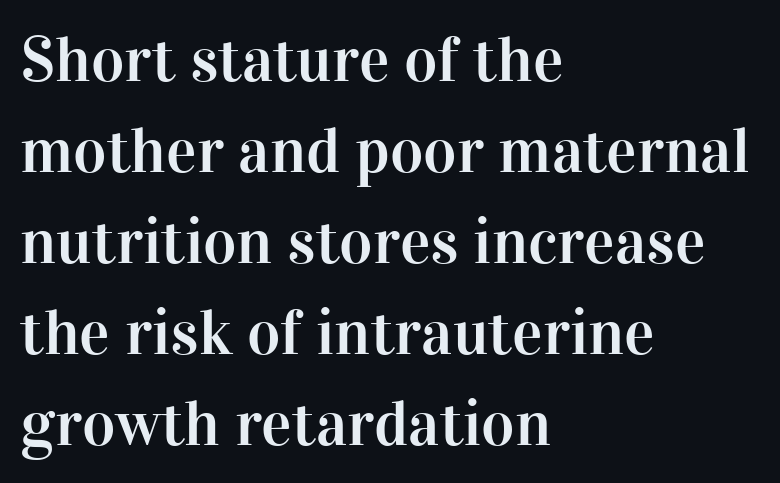
This rendering employs a face with finishing strokes, i.e., a serif. Vertically, the passage feels balanced, rows spaced as you'd expect. Tall strokes in this sample are plumb rather than angled. The line texture is even and compact thanks to regular tracking. The passage is arranged the way most books set body copy — flush left. Descender tails drop into unmarked territory.
